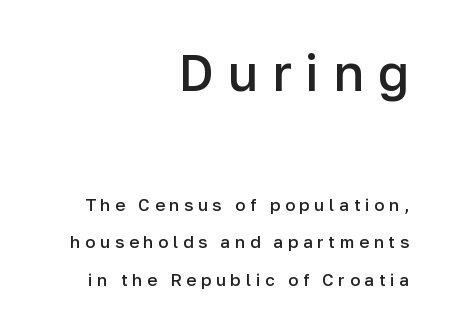
The image shows 51 px semibold sans-serif type, upright; set right-aligned, loose line spacing (2.2x), unusually wide letter spacing (+0.27 em), not underlined; the first (top) block is 3.0x larger; low stroke contrast and a medium x-height.
